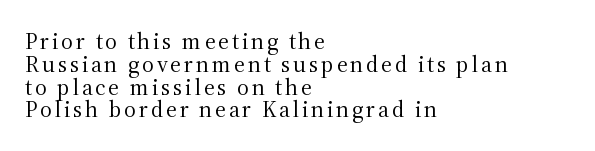
Q: Is the text bold? A: No.
Q: Is the text italic (slanted)? A: No, it is upright.
Q: Is the text underlined? A: No.
Q: How is the paragraph aligned? A: Left-aligned.
Q: Is the spacing between lines tight, normal or loose? A: Tight.
